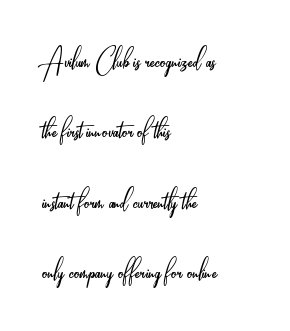
{"serif": "no", "bold": "no", "weight": "light", "width": "condensed", "stroke_contrast": "low", "x_height": "small", "monospaced": "no", "underline": "no", "align": "left", "line_spacing": "loose", "line_spacing_ratio": 2.01, "letter_spacing": "normal", "letter_spacing_em": 0.0, "glyph_px": 35}
